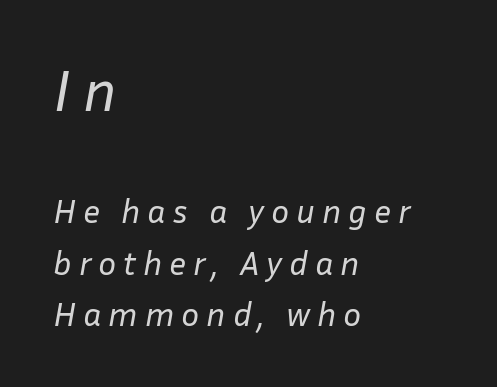
The image shows 59 px regular-weight type, italic (leaning right); set left-aligned, normal line spacing (1.51x), unusually wide letter spacing (+0.2 em), not underlined; the first (top) block is 1.74x larger; low stroke contrast and a medium x-height.
